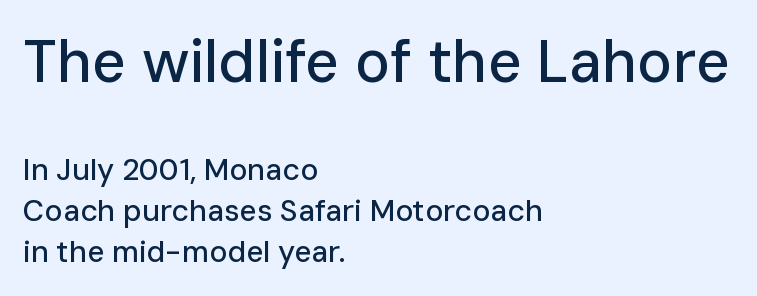
Q: Is the text italic (slanted)? A: No, it is upright.
Q: Is the typeface a serif or a sans-serif typeface? A: Sans-serif.
Q: Is the text underlined? A: No.
Q: How is the paragraph aligned? A: Left-aligned.
Q: Is the spacing between letters normal or unusually wide? A: Normal.
Q: Is the spacing between lines tight, normal or loose? A: Normal.
Q: Which block of text is set in a larger size, the first (top) or the second (bottom)? A: The first (top) one.
Q: Width (condensed, normal, or wide)? A: Normal.
Q: Stroke contrast? A: Low.
Q: x-height? A: Medium.
Q: Monospaced? A: No.
